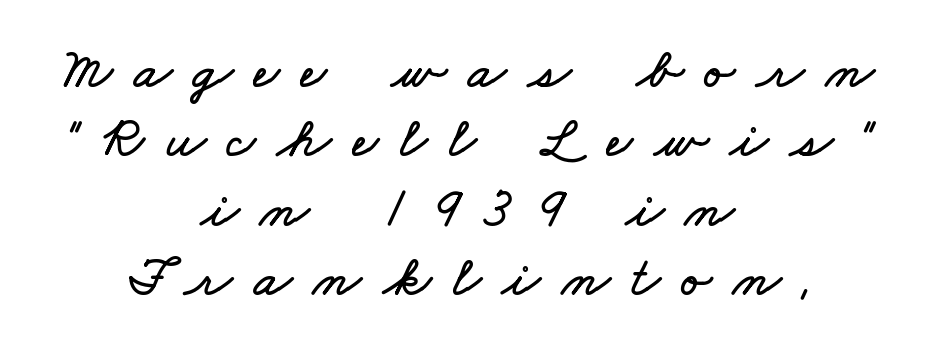
Q: Is the text underlined? A: No.
Q: How is the paragraph aligned? A: Centered.
Q: Is the spacing between letters normal or unusually wide? A: Unusually wide.
Q: Width (condensed, normal, or wide)? A: Wide.
Q: Stroke contrast? A: Low.
Q: x-height? A: Small.
Q: Monospaced? A: No.
